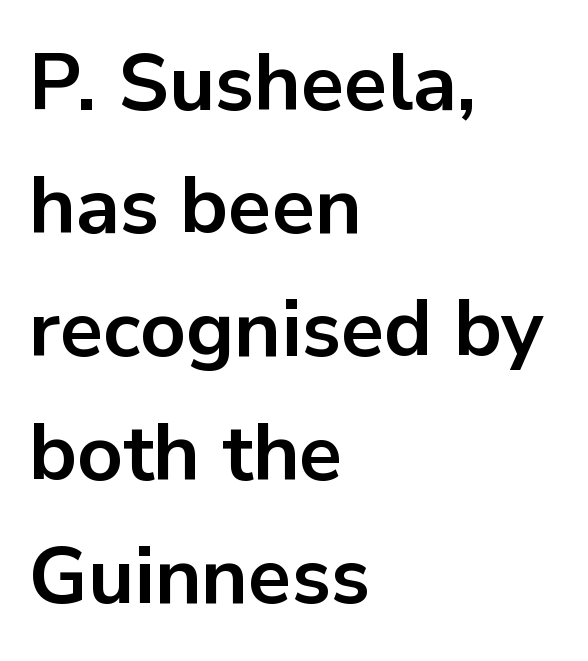
Q: Is the text bold? A: Yes.
Q: Is the text italic (slanted)? A: No, it is upright.
Q: Is the typeface a serif or a sans-serif typeface? A: Sans-serif.
Q: Is the text underlined? A: No.
Q: How is the paragraph aligned? A: Left-aligned.
Q: Is the spacing between letters normal or unusually wide? A: Normal.
Q: Is the spacing between lines tight, normal or loose? A: Normal.
Q: Width (condensed, normal, or wide)? A: Normal.
Q: Stroke contrast? A: Low.
Q: x-height? A: Medium.
Q: Monospaced? A: No.
